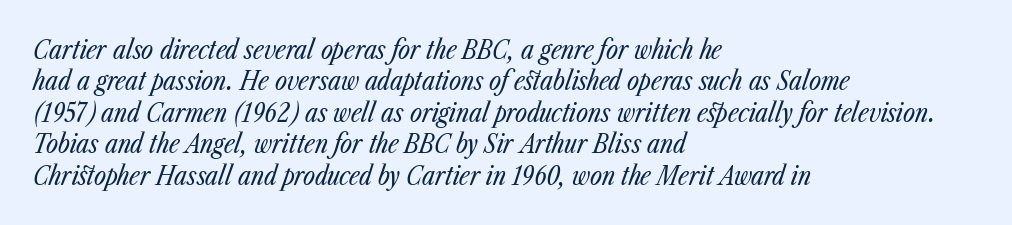
Each row of text sits above clean, open space. Characters follow at the spacing the type designer built in. If you drew a line through each stem, it would be angled. Stems here are at most as thick as an everyday book face. Visually the block forms a straight wall on the left and a jagged coastline on the right.
